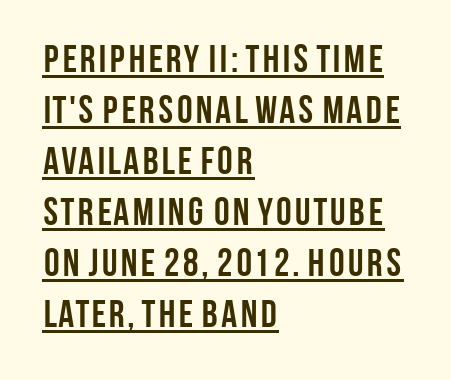
Q: Is the text bold? A: Yes.
Q: Is the text italic (slanted)? A: No, it is upright.
Q: Is the typeface a serif or a sans-serif typeface? A: Sans-serif.
Q: Is the text underlined? A: Yes.
Q: How is the paragraph aligned? A: Left-aligned.
Q: Is the spacing between letters normal or unusually wide? A: Normal.
Q: Is the spacing between lines tight, normal or loose? A: Normal.
Q: Width (condensed, normal, or wide)? A: Condensed.
Q: Stroke contrast? A: Low.
Q: x-height? A: Large.
Q: Monospaced? A: No.
